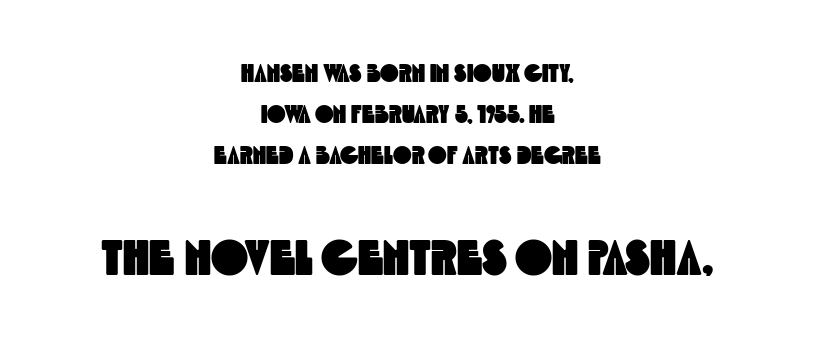
Q: Is the typeface a serif or a sans-serif typeface? A: Sans-serif.
Q: Is the text underlined? A: No.
Q: How is the paragraph aligned? A: Centered.
Q: Is the spacing between letters normal or unusually wide? A: Normal.
Q: Is the spacing between lines tight, normal or loose? A: Normal.
Q: Which block of text is set in a larger size, the first (top) or the second (bottom)? A: The second (bottom) one.
Q: Width (condensed, normal, or wide)? A: Condensed.
Q: x-height? A: Large.
Q: Monospaced? A: No.
